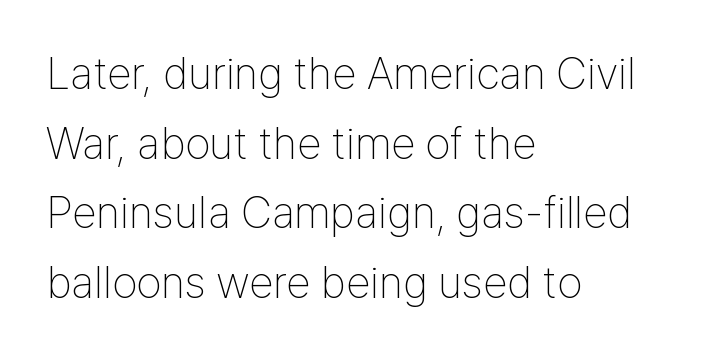
{"serif": "no", "italic": "no", "bold": "no", "weight": "thin", "width": "condensed", "stroke_contrast": "low", "x_height": "medium", "monospaced": "no", "underline": "no", "align": "left", "line_spacing": "normal", "line_spacing_ratio": 1.55, "letter_spacing": "normal", "letter_spacing_em": 0.0, "glyph_px": 45}
